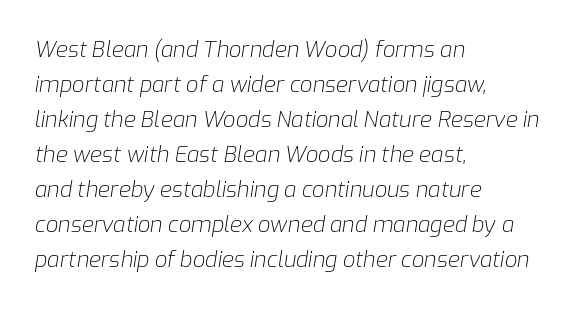
Q: Is the text bold? A: No.
Q: Is the text italic (slanted)? A: Yes, it leans right by about 9 degrees.
Q: Is the text underlined? A: No.
Q: How is the paragraph aligned? A: Left-aligned.
Q: Is the spacing between letters normal or unusually wide? A: Normal.
Q: Is the spacing between lines tight, normal or loose? A: Normal.
